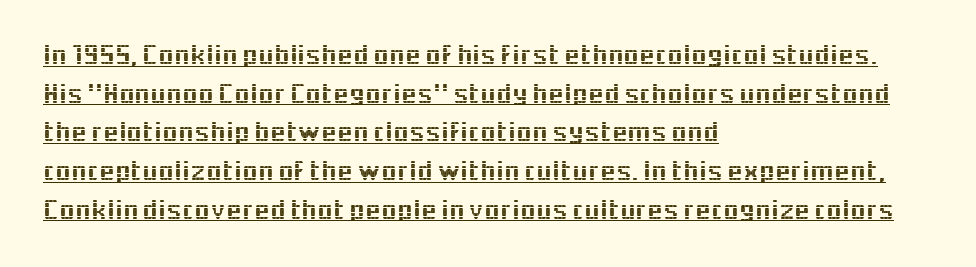
Teacher's note: observe the even left margin — that is flush-left alignment. This sample has the flowing, uneven cadence of proportional lettering. Students, note that the glyphs here touch the page at normal intervals. Note: no serifs on the glyphs. The font's upright variant was chosen for this text.
